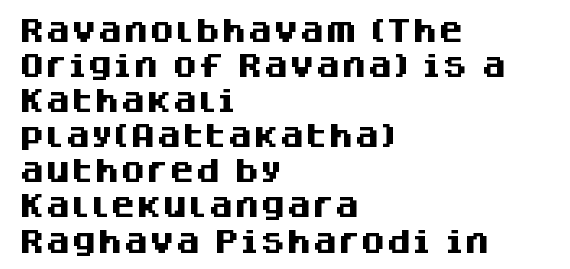
Spacing between characters is what you'd get straight out of the box. If you drew a line through each stem, it would be perfectly vertical. Which margin do the lines hug? The left one — the right edge is uneven. Leading: standard. Is the type bold? Yes — the strokes are clearly thick and heavy.
